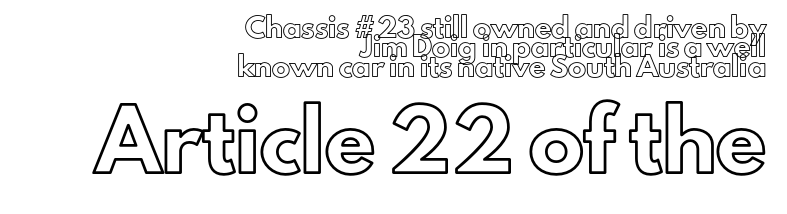
The lettering stays uniformly vertical, giving the passage a roman look. Tracking here is standard; glyphs follow each other at the usual distance. Plain, unruled lines of type. Type size steps up from the first block to the second.
